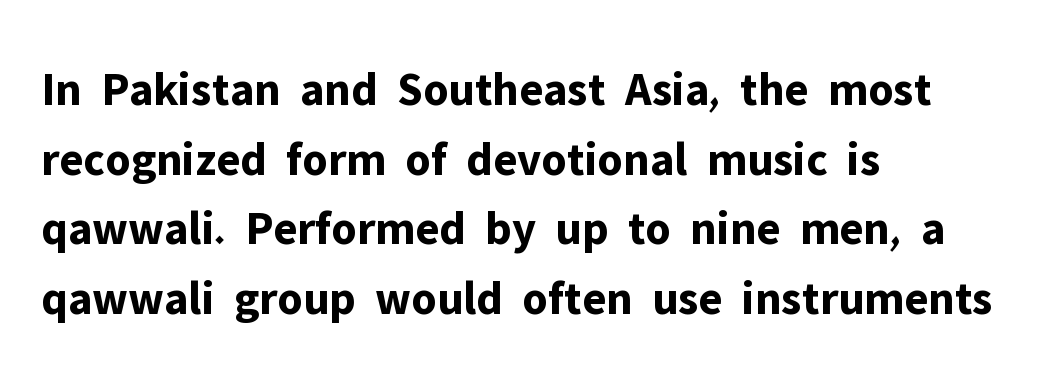
The image shows 48 px bold sans-serif type, upright; set left-aligned, normal line spacing (1.45x), normal letter spacing, not underlined; low stroke contrast and a medium x-height.
